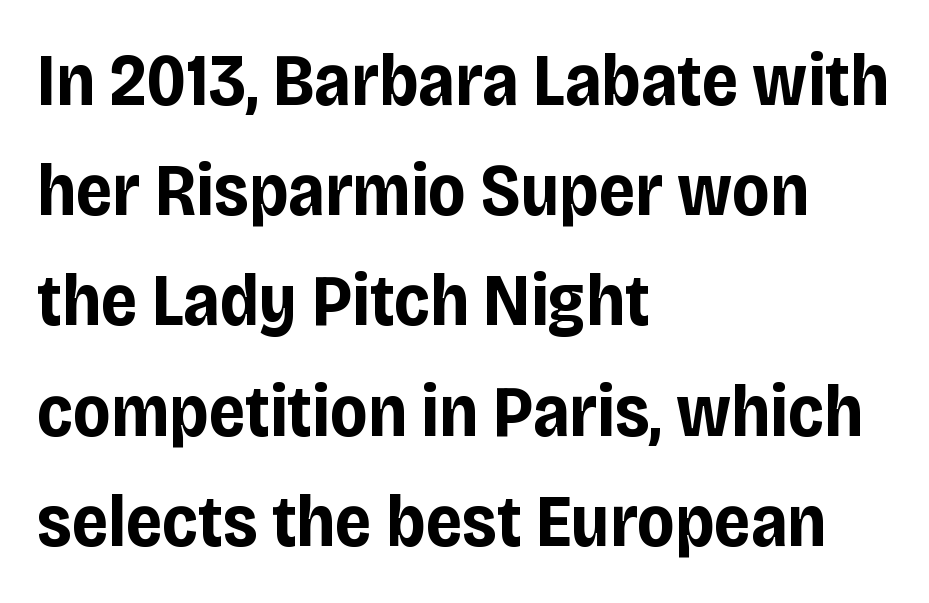
Just letters on the line, the space beneath them empty. To sum up the face: it is a sans, with no serifs. Each letter keeps its own natural width here, so spacing adapts to shape. Quick note: not italic, upright. Quick note: interline space is typical. The compositor pushed each line to the left boundary.
